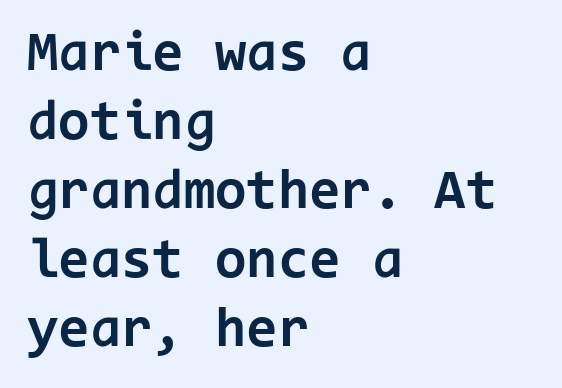
Q: Is the text bold? A: Yes.
Q: Is the text italic (slanted)? A: No, it is upright.
Q: Is the typeface a serif or a sans-serif typeface? A: Sans-serif.
Q: Is the text underlined? A: No.
Q: How is the paragraph aligned? A: Left-aligned.
Q: Is the spacing between letters normal or unusually wide? A: Normal.
Q: Width (condensed, normal, or wide)? A: Normal.
Q: Stroke contrast? A: Low.
Q: x-height? A: Medium.
Q: Monospaced? A: Yes.
